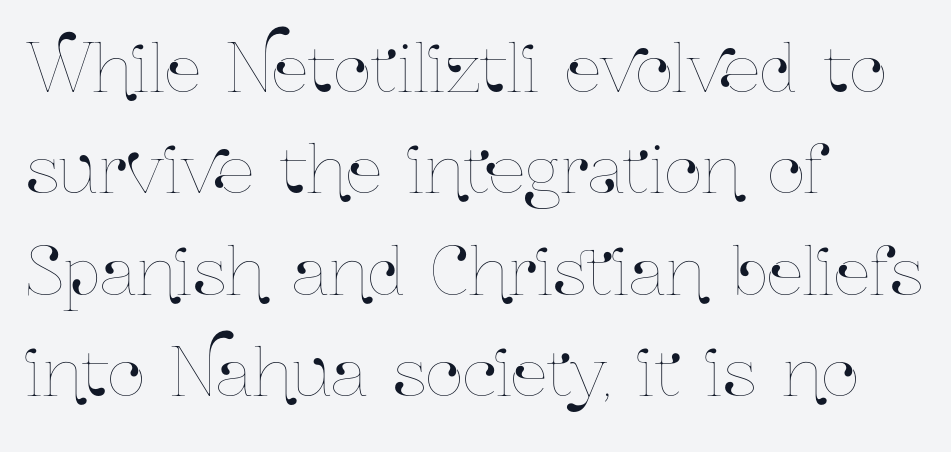
The image shows 65 px condensed type, upright; set left-aligned, normal line spacing (1.56x), normal letter spacing, not underlined; low stroke contrast and a medium x-height.
